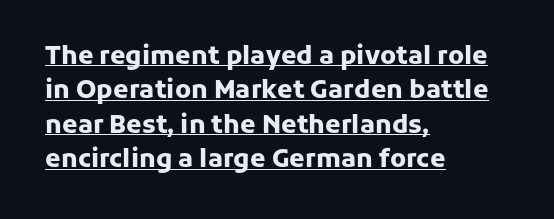
Q: Is the text bold? A: Yes.
Q: Is the text italic (slanted)? A: No, it is upright.
Q: Is the text underlined? A: Yes.
Q: How is the paragraph aligned? A: Left-aligned.
Q: Is the spacing between letters normal or unusually wide? A: Normal.
Q: Is the spacing between lines tight, normal or loose? A: Normal.
